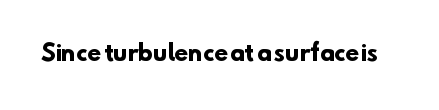
Q: Is the text bold? A: Yes.
Q: Is the text underlined? A: No.
Q: Is the spacing between letters normal or unusually wide? A: Normal.
